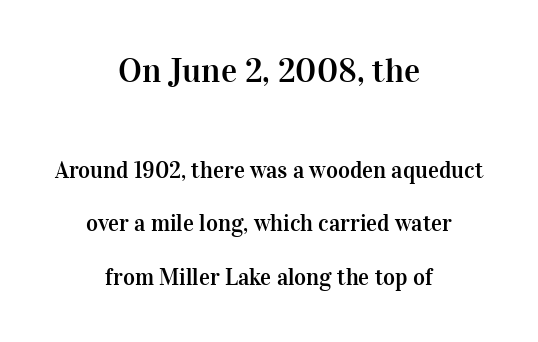
Q: Is the text italic (slanted)? A: No, it is upright.
Q: Is the typeface a serif or a sans-serif typeface? A: Serif.
Q: Is the text underlined? A: No.
Q: How is the paragraph aligned? A: Centered.
Q: Is the spacing between letters normal or unusually wide? A: Normal.
Q: Is the spacing between lines tight, normal or loose? A: Loose.
Q: Which block of text is set in a larger size, the first (top) or the second (bottom)? A: The first (top) one.
Q: Width (condensed, normal, or wide)? A: Normal.
Q: Stroke contrast? A: High.
Q: x-height? A: Medium.
Q: Monospaced? A: No.
